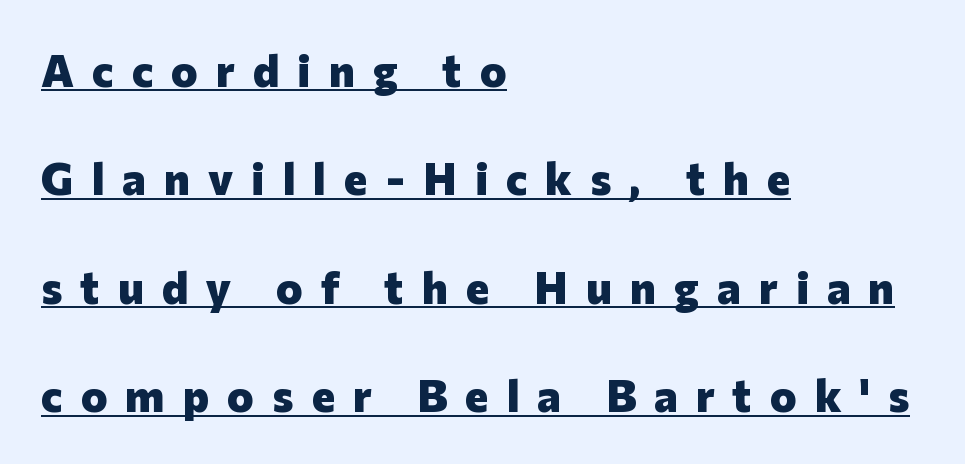
{"serif": "no", "italic": "no", "bold": "yes", "weight": "heavy", "width": "normal", "stroke_contrast": "low", "x_height": "medium", "monospaced": "no", "underline": "yes", "align": "left", "line_spacing": "loose", "line_spacing_ratio": 2.41, "letter_spacing": "wide", "letter_spacing_em": 0.4, "glyph_px": 45}
